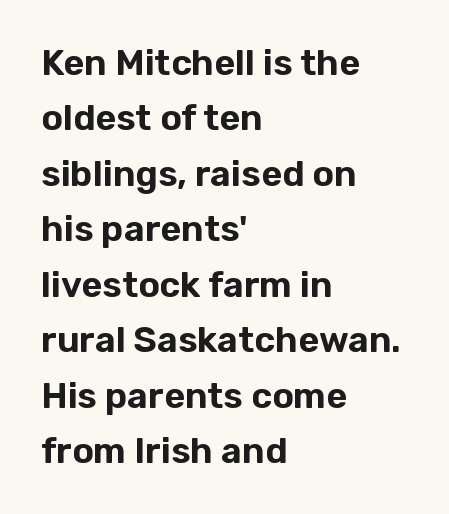
The image shows 36 px sans-serif type, upright; set left-aligned, normal line spacing (1.54x), normal letter spacing, not underlined; low stroke contrast and a medium x-height.
